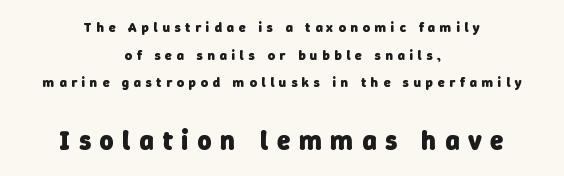
The image shows 27 px bold type; set centered, loose line spacing (1.97x), unusually wide letter spacing (+0.33 em), not underlined; the second (bottom) block is 1.93x larger.
